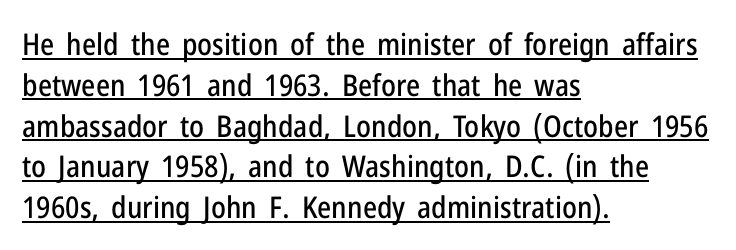
The image shows 30 px condensed sans-serif type, upright; set left-aligned, normal line spacing (1.36x), normal letter spacing, underlined; low stroke contrast and a medium x-height.
